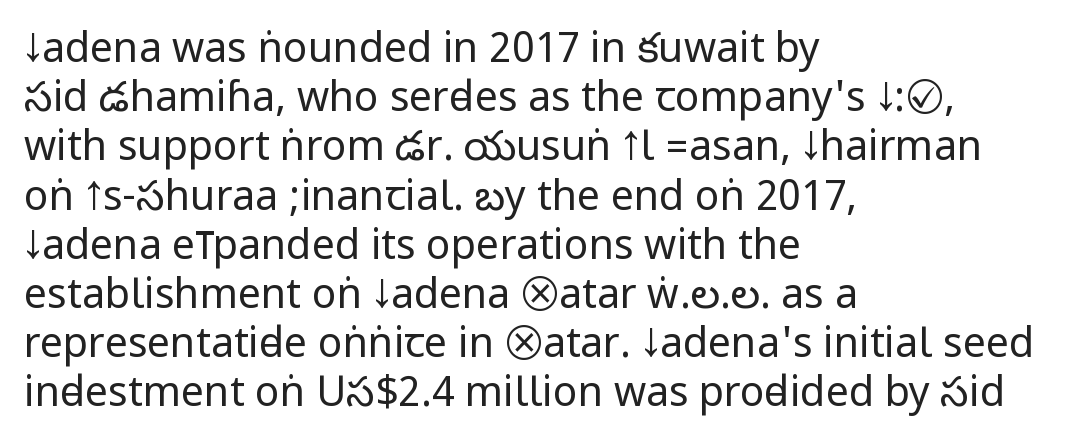
{"serif": "no", "italic": "no", "bold": "no", "weight": "regular", "width": "condensed", "stroke_contrast": "low", "underline": "no", "align": "left", "line_spacing_ratio": 1.2, "letter_spacing": "normal", "letter_spacing_em": 0.0, "glyph_px": 41}
